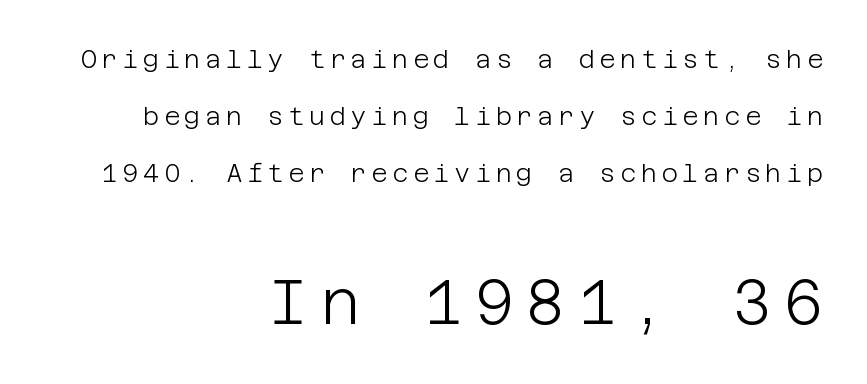
Are there feet on the stems? There aren't — it's a sans. Is the stroke heavy? The answer is a plain regular-or-lighter. A roman cut, with each character standing at attention. Line endings align vertically; line beginnings do not.
